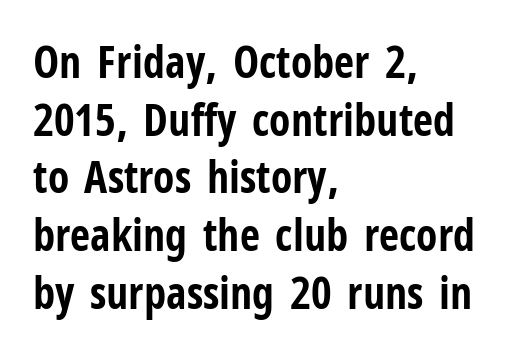
The image shows 44 px bold, condensed sans-serif type, upright; set left-aligned, normal line spacing (1.31x), normal letter spacing, not underlined; low stroke contrast and a medium x-height.
